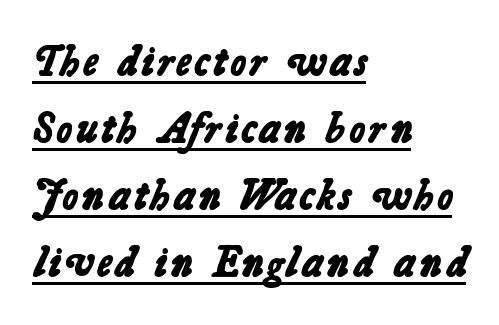
{"serif": "no", "bold": "yes", "weight": "bold", "width": "normal", "stroke_contrast": "low", "x_height": "medium", "monospaced": "no", "underline": "yes", "align": "left", "line_spacing": "normal", "line_spacing_ratio": 1.56, "letter_spacing": "normal", "letter_spacing_em": 0.0, "glyph_px": 43}
